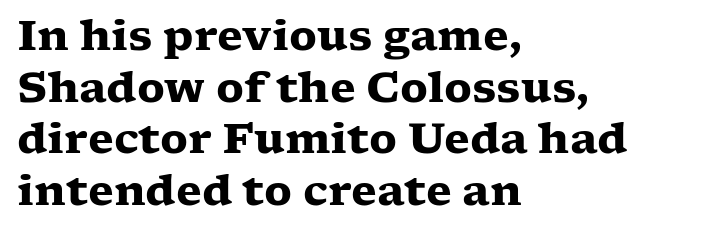
These lines stack with their left ends in a neat column. A typesetter would call this zero additional tracking. The specimen omits any rule beneath the text block's lines. I'd describe the lettering as bold — thick and assertive.
